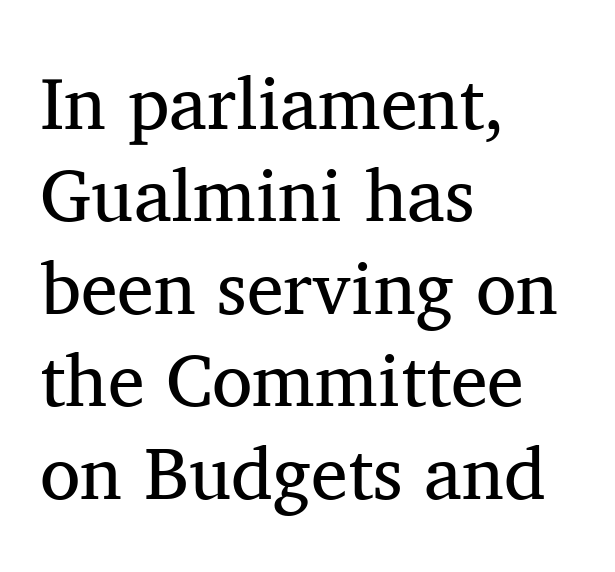
Is the stroke heavy? The answer is a plain regular-or-lighter. The letters sit at their default tracking, neither squeezed nor spread. Teacher's note: observe the even left margin — that is flush-left alignment. The letters stand upright; this is a roman face. Honestly, there is no underline to notice here at all.
